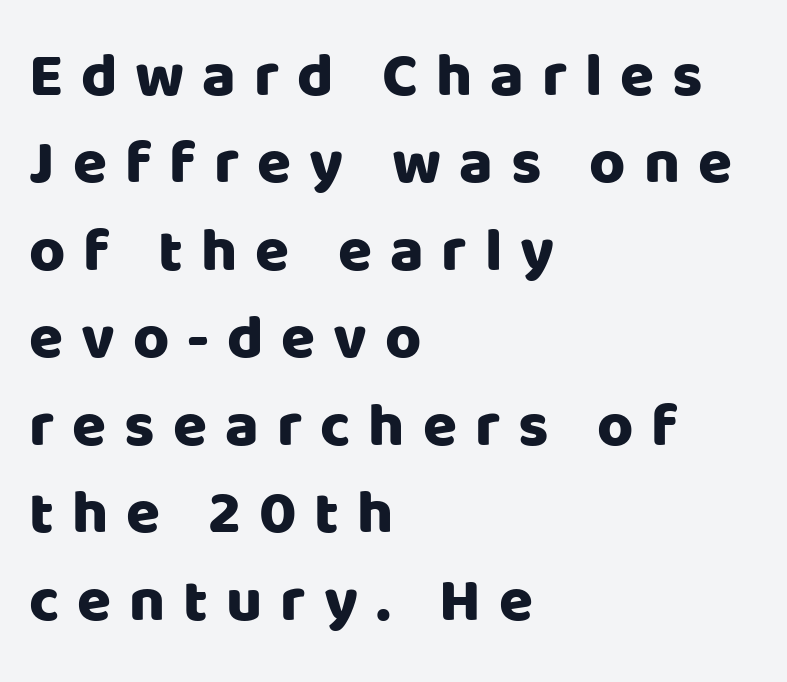
The image shows 62 px sans-serif type, upright; set left-aligned, normal line spacing (1.41x), unusually wide letter spacing (+0.29 em), not underlined; low stroke contrast and a large x-height.
